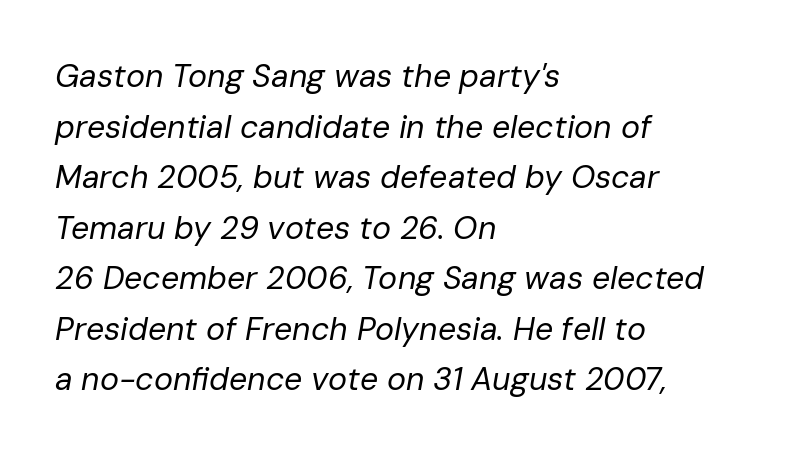
The rendering uses natural spacing where letterforms have individual widths. Where is the straight margin? On the left. The passage shown is not bold in any degree. If you drew a line through each stem, it would be angled. Lines of text with bare space underneath.
